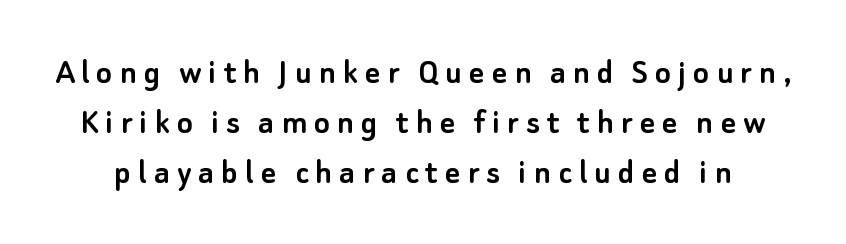
The image shows 37 px sans-serif type, upright; set normal line spacing (1.35x), not underlined; low stroke contrast and a small x-height.
